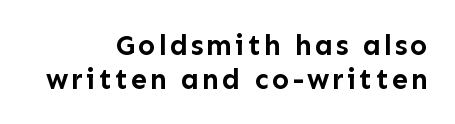
The image shows 29 px semibold sans-serif type, upright; set right-aligned, line spacing 1.17x, not underlined; low stroke contrast and a medium x-height.
